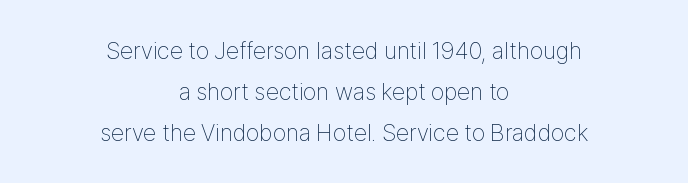
The image shows 24 px text type, upright; set centered, normal line spacing (1.7x), normal letter spacing, not underlined.
